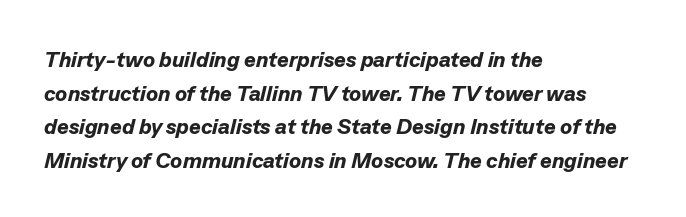
The image shows 22 px bold type, italic (leaning right); set left-aligned, normal line spacing (1.53x), normal letter spacing, not underlined.
